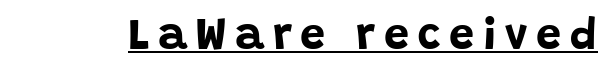
{"serif": "no", "italic": "no", "bold": "yes", "weight": "bold", "width": "normal", "stroke_contrast": "low", "x_height": "large", "monospaced": "no", "underline": "yes", "glyph_px": 45}
